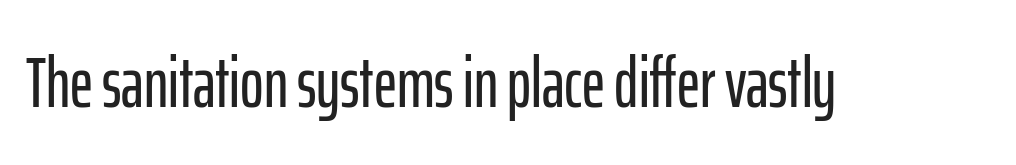
Q: Is the text italic (slanted)? A: No, it is upright.
Q: Is the typeface a serif or a sans-serif typeface? A: Sans-serif.
Q: Is the text underlined? A: No.
Q: Is the spacing between letters normal or unusually wide? A: Normal.
Q: Width (condensed, normal, or wide)? A: Condensed.
Q: Stroke contrast? A: Low.
Q: x-height? A: Medium.
Q: Monospaced? A: No.
